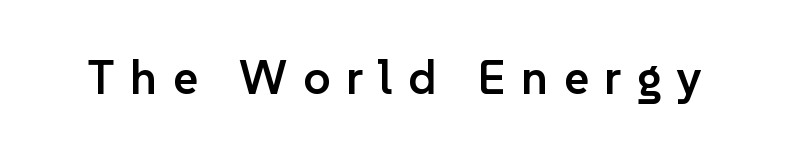
{"serif": "no", "italic": "no", "bold": "semi", "weight": "semibold", "width": "normal", "stroke_contrast": "low", "x_height": "medium", "monospaced": "no", "underline": "no", "letter_spacing": "wide", "letter_spacing_em": 0.32, "glyph_px": 48}
